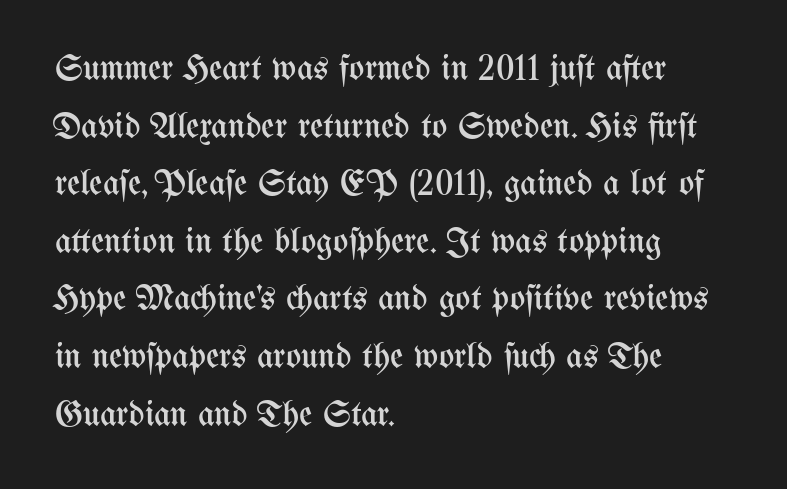
Q: Is the text bold? A: No.
Q: Is the text italic (slanted)? A: No, it is upright.
Q: Is the text underlined? A: No.
Q: How is the paragraph aligned? A: Left-aligned.
Q: Is the spacing between letters normal or unusually wide? A: Normal.
Q: Is the spacing between lines tight, normal or loose? A: Normal.
Q: Width (condensed, normal, or wide)? A: Condensed.
Q: Stroke contrast? A: Medium.
Q: x-height? A: Medium.
Q: Monospaced? A: No.
